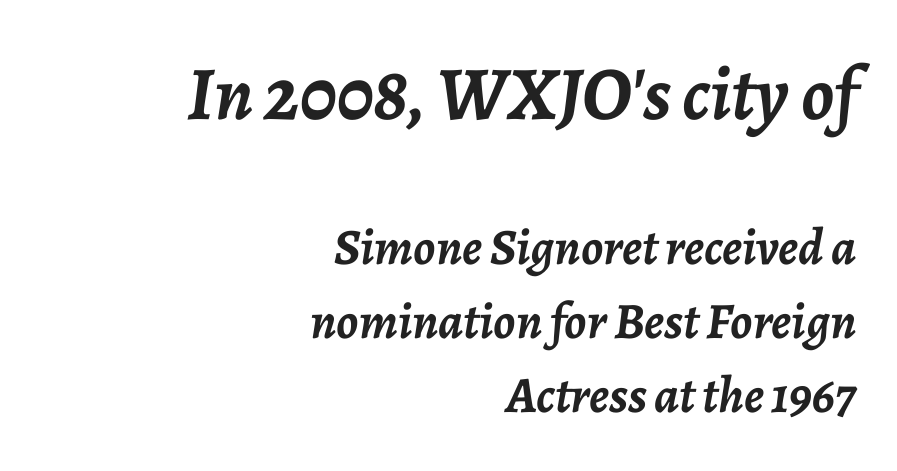
Caption: bold face, heavy strokes. Horizontal alignment here is rightward, an uncommon choice for prose. The face used here is rendered with its standard letterfit. Check the space under the baseline: it is left empty.
